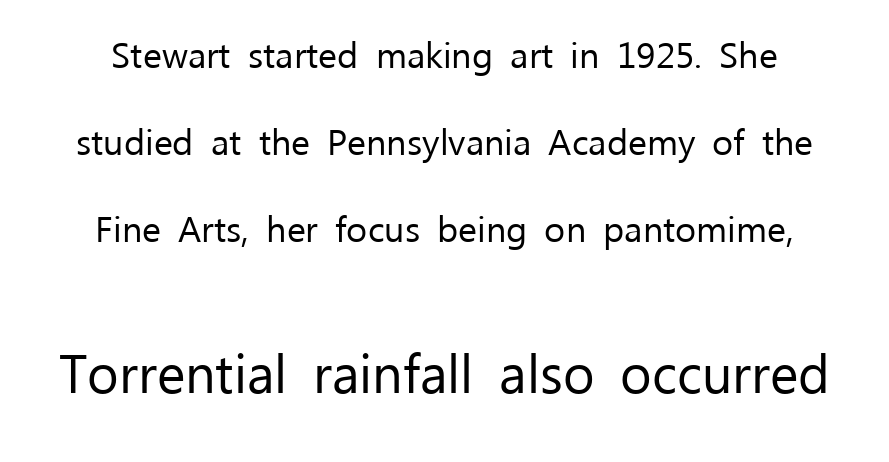
Small over large — that's the arrangement of the two blocks here. Does the lettering tilt? It doesn't — this is upright. If you folded the block vertically in half, each line would mirror itself in length. The weight tops out at a normal text grade. This sample uses a sans-serif face.
